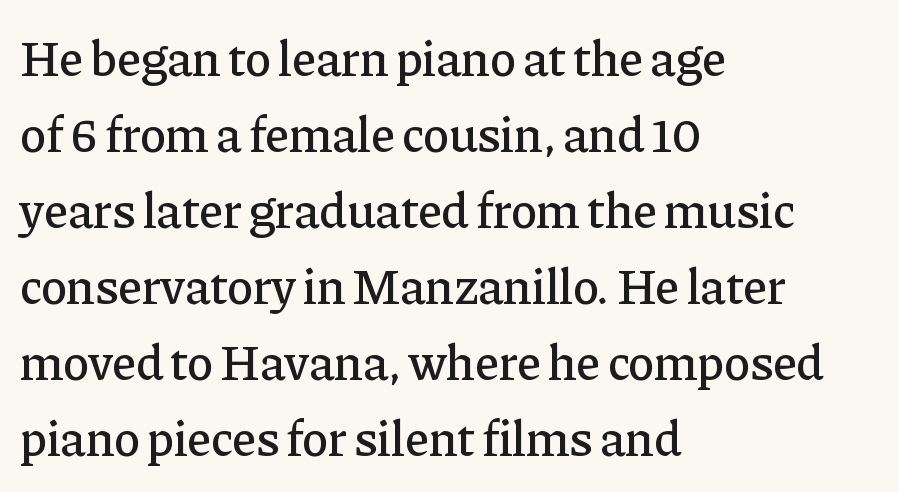
The rag falls on the right side of this text block. To sum up the face: it has serifs. Ordinary non-slanted type is in use. In terms of leading, this rendering sits right in the middle.
